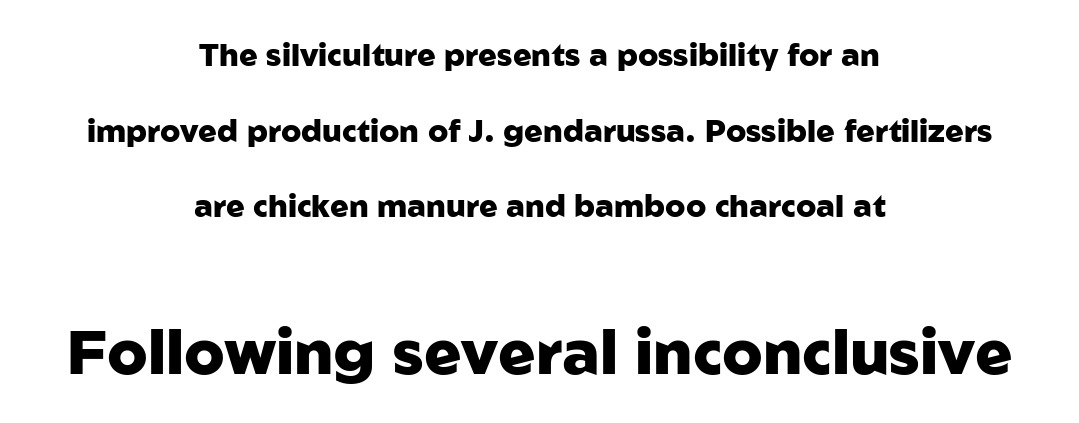
The image shows 62 px heavy sans-serif type, upright; set centered, loose line spacing (2.44x), normal letter spacing, not underlined; the second (bottom) block is 2.0x larger; low stroke contrast and a medium x-height.
